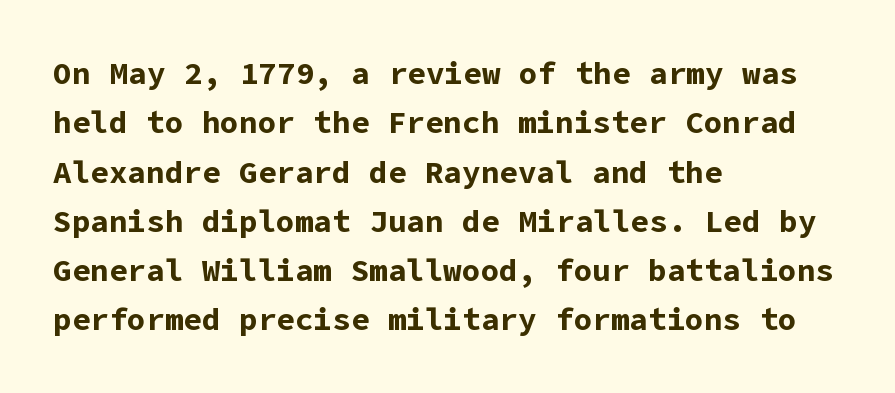
Q: Is the text bold? A: Yes.
Q: Is the text italic (slanted)? A: No, it is upright.
Q: Is the typeface a serif or a sans-serif typeface? A: Sans-serif.
Q: Is the text underlined? A: No.
Q: How is the paragraph aligned? A: Left-aligned.
Q: Is the spacing between letters normal or unusually wide? A: Normal.
Q: Is the spacing between lines tight, normal or loose? A: Normal.
Q: Width (condensed, normal, or wide)? A: Normal.
Q: Stroke contrast? A: Low.
Q: x-height? A: Medium.
